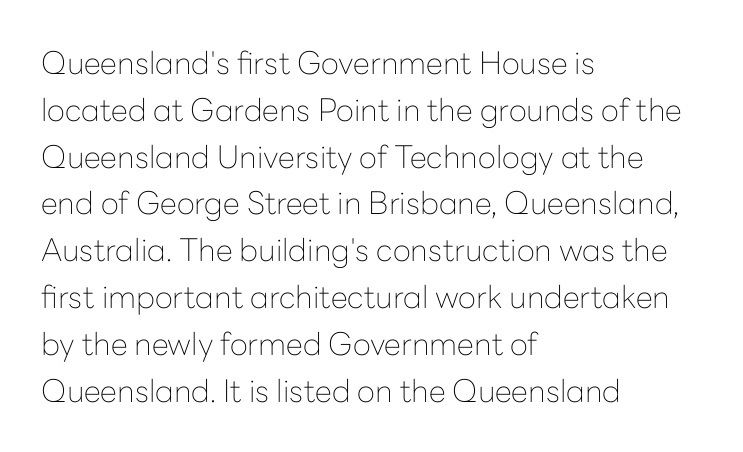
{"serif": "no", "italic": "no", "bold": "no", "weight": "thin", "width": "normal", "stroke_contrast": "low", "x_height": "medium", "monospaced": "no", "underline": "no", "align": "left", "line_spacing": "normal", "line_spacing_ratio": 1.51, "letter_spacing": "normal", "letter_spacing_em": 0.0, "glyph_px": 31}
